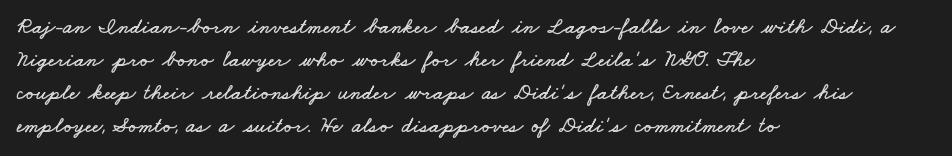
{"underline": "no", "align": "left", "line_spacing": "normal", "line_spacing_ratio": 1.5, "letter_spacing": "normal", "letter_spacing_em": 0.0, "glyph_px": 22}
